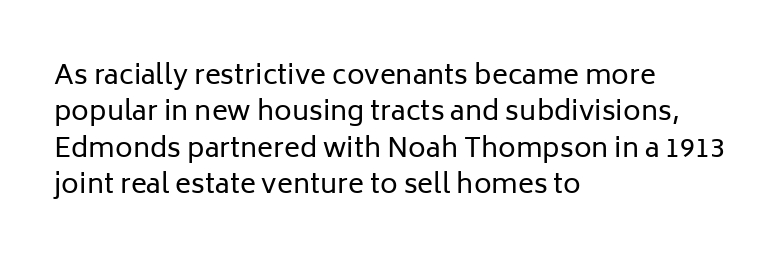
{"italic": "no", "bold": "no", "underline": "no", "align": "left", "line_spacing": "normal", "line_spacing_ratio": 1.35, "letter_spacing": "normal", "letter_spacing_em": 0.0, "glyph_px": 27}
